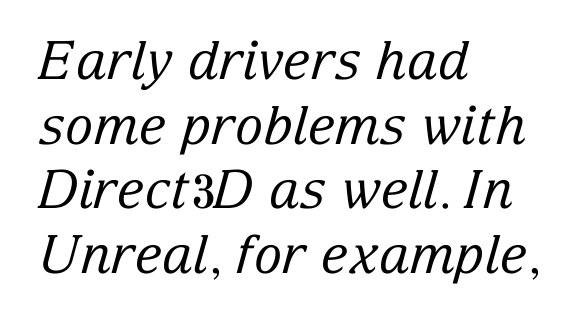
The image shows 53 px regular-weight serif type, italic (leaning right); set left-aligned, line spacing 1.22x, normal letter spacing, not underlined; low stroke contrast and a medium x-height.
